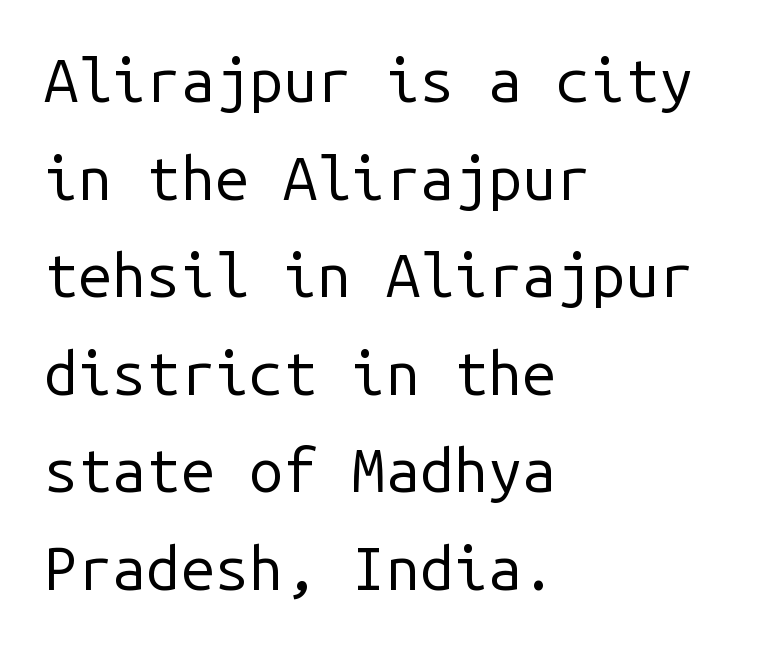
Nothing unusual about the tracking: characters are spaced as the font intends. Tall strokes in this sample are plumb rather than angled. Is there much room between lines? A standard amount, neither cramped nor airy. Monospaced: the letters line up in strict vertical columns. Quick note: underline off. One-word summary of the alignment: left.
